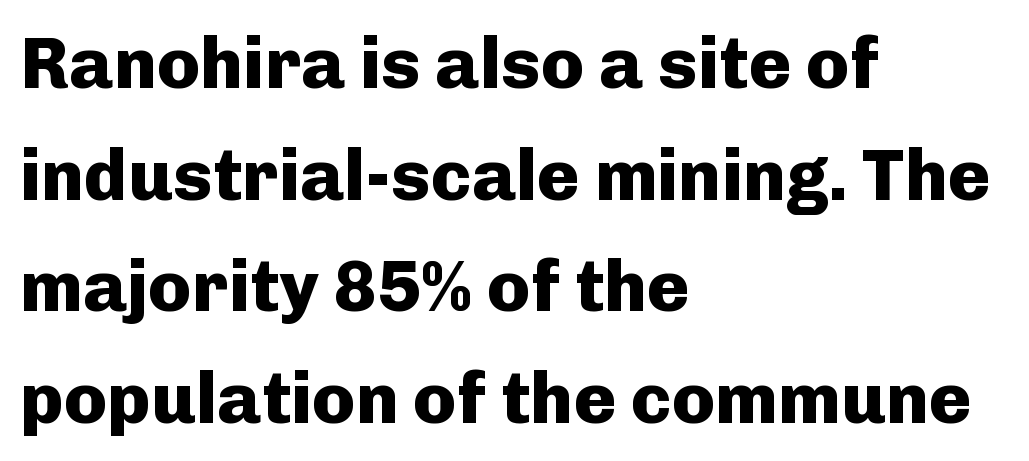
{"serif": "no", "italic": "no", "bold": "yes", "weight": "heavy", "width": "normal", "stroke_contrast": "low", "x_height": "medium", "monospaced": "no", "underline": "no", "align": "left", "line_spacing": "normal", "line_spacing_ratio": 1.55, "letter_spacing": "normal", "letter_spacing_em": 0.0, "glyph_px": 72}
